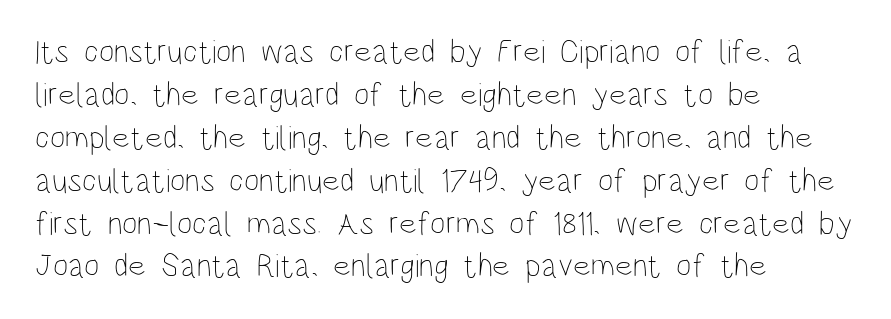
{"italic": "no", "bold": "no", "weight": "thin", "width": "condensed", "stroke_contrast": "low", "x_height": "large", "monospaced": "no", "underline": "no", "align": "left", "line_spacing": "normal", "line_spacing_ratio": 1.3, "letter_spacing": "normal", "letter_spacing_em": 0.0, "glyph_px": 33}
